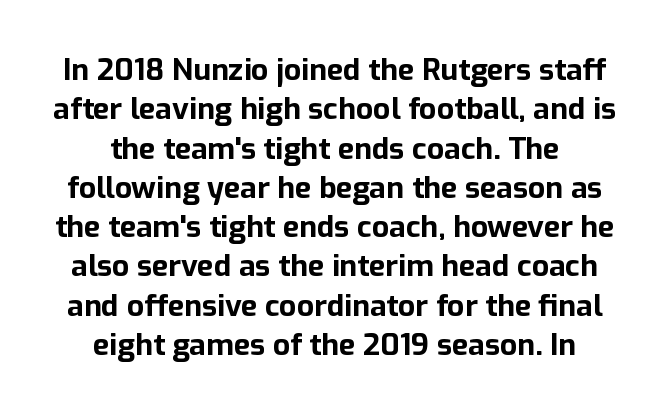
{"serif": "no", "italic": "no", "bold": "yes", "weight": "bold", "width": "normal", "stroke_contrast": "low", "x_height": "medium", "monospaced": "no", "underline": "no", "align": "center", "line_spacing": "normal", "line_spacing_ratio": 1.31, "letter_spacing": "normal", "letter_spacing_em": 0.0, "glyph_px": 30}
